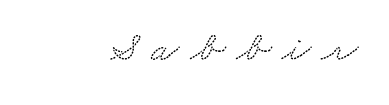
Q: Is the text underlined? A: No.
Q: Is the spacing between letters normal or unusually wide? A: Unusually wide.
Q: Width (condensed, normal, or wide)? A: Wide.
Q: Stroke contrast? A: Low.
Q: x-height? A: Small.
Q: Monospaced? A: No.
